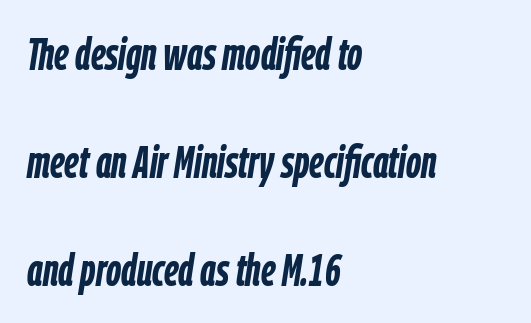
{"italic": "yes", "lean": "right", "slant_degrees": 9, "bold": "yes", "weight": "semibold", "width": "condensed", "stroke_contrast": "low", "x_height": "medium", "monospaced": "no", "underline": "no", "align": "left", "line_spacing": "loose", "line_spacing_ratio": 2.45, "letter_spacing": "normal", "letter_spacing_em": 0.0, "glyph_px": 44}
